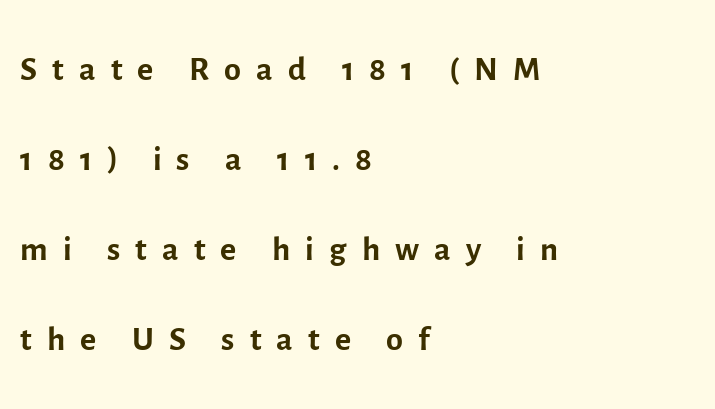
{"serif": "no", "italic": "no", "bold": "no", "weight": "regular", "width": "normal", "x_height": "medium", "monospaced": "no", "underline": "no", "align": "left", "line_spacing_ratio": 1.84, "letter_spacing": "wide", "letter_spacing_em": 0.31, "glyph_px": 49}
